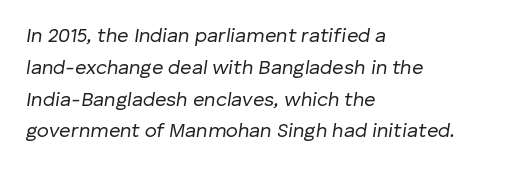
The passage shown leans; its letterforms are oblique. The baseline area is clear. The lines sit at an ordinary, default distance from one another. Vertical stems look standard width or narrower in stroke. If you drew a ruler down the left edge, every line would touch it.
